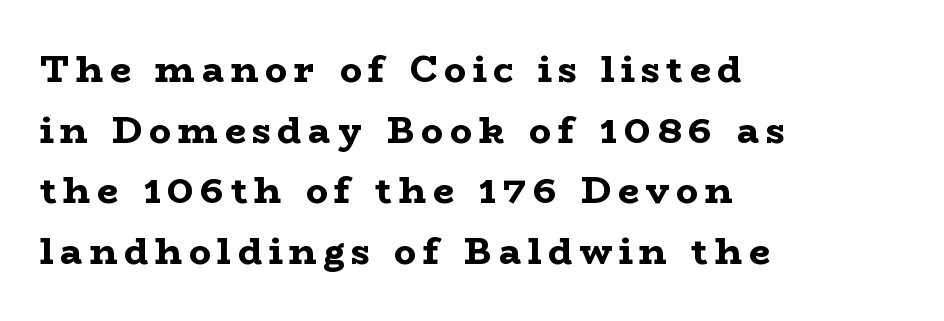
Q: Is the text bold? A: Yes.
Q: Is the text italic (slanted)? A: No, it is upright.
Q: Is the typeface a serif or a sans-serif typeface? A: Serif.
Q: Is the text underlined? A: No.
Q: How is the paragraph aligned? A: Left-aligned.
Q: Is the spacing between lines tight, normal or loose? A: Normal.
Q: Width (condensed, normal, or wide)? A: Wide.
Q: Stroke contrast? A: Low.
Q: x-height? A: Medium.
Q: Monospaced? A: No.
